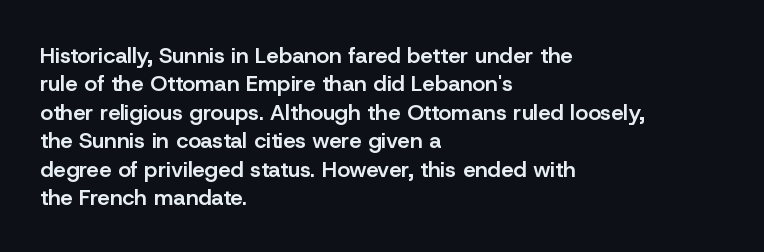
The image shows 22 px text type, upright; set left-aligned, normal line spacing (1.29x), normal letter spacing, not underlined.
